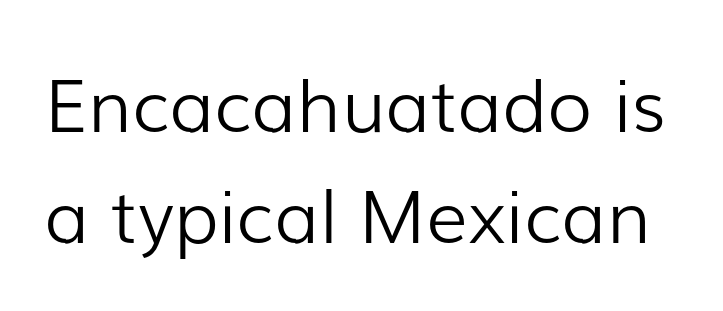
Stroke thickness stays within the range of a standard reading face or lighter. A typesetter would call this leading conventional body-copy spacing. A clean baseline with only descenders dipping below it. The text was rendered using a sans face with plain stroke endings. Think of a printed novel: that variable character pitch is what you see here. Look at the tracking — it's just the regular setting, nothing added.
